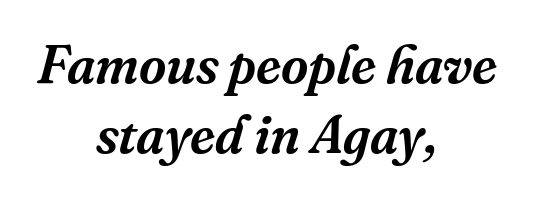
Q: Is the text italic (slanted)? A: Yes, it leans right by about 16 degrees.
Q: Is the typeface a serif or a sans-serif typeface? A: Serif.
Q: Is the text underlined? A: No.
Q: How is the paragraph aligned? A: Centered.
Q: Is the spacing between letters normal or unusually wide? A: Normal.
Q: Is the spacing between lines tight, normal or loose? A: Normal.
Q: Width (condensed, normal, or wide)? A: Normal.
Q: Stroke contrast? A: Medium.
Q: x-height? A: Medium.
Q: Monospaced? A: No.
